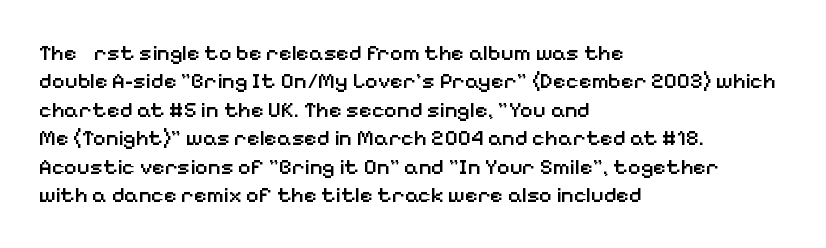
The image shows 22 px text type, upright; set left-aligned, normal line spacing (1.29x), normal letter spacing, not underlined.
